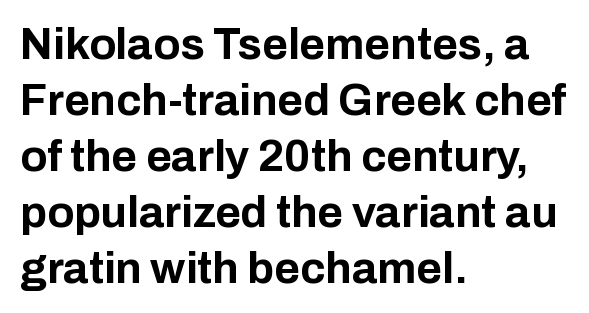
The image shows 44 px bold sans-serif type, upright; set left-aligned, normal line spacing (1.27x), normal letter spacing, not underlined; low stroke contrast and a medium x-height.
